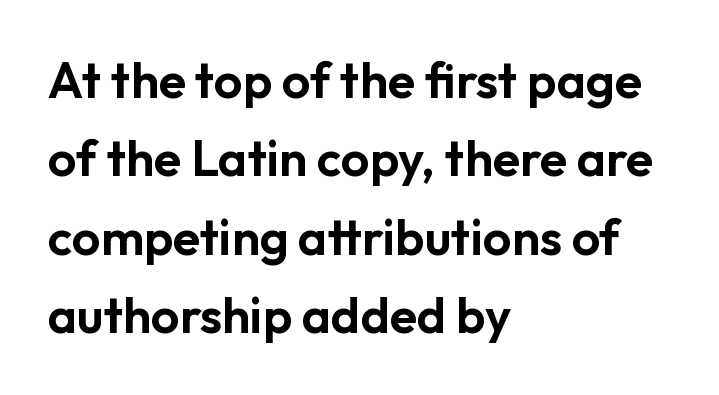
Posture: straight, roman, zero tilt. Note the varied advance widths — an 'i' is clearly narrower than an 'm'. Quick note: interline space is typical. The passage shown is not underscored anywhere. A student would call this left alignment; a typographer would say flush left, rag right.
